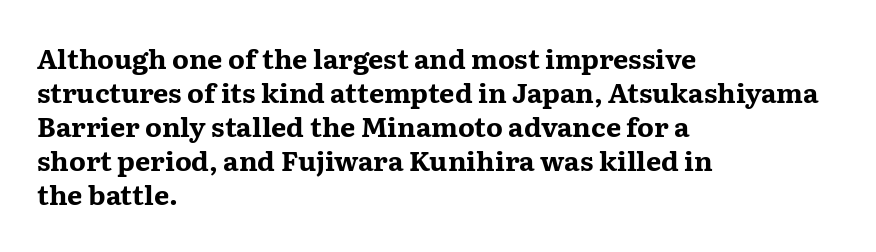
The image shows 27 px bold type, upright; set left-aligned, normal line spacing (1.26x), normal letter spacing, not underlined.
